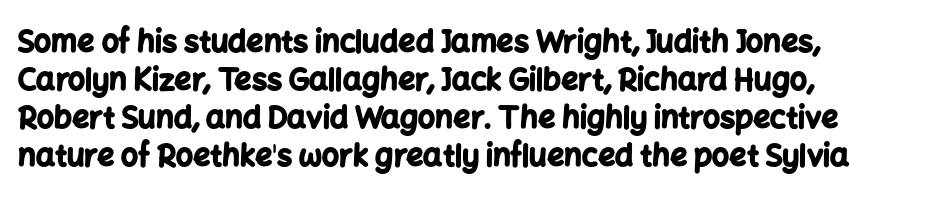
{"serif": "no", "italic": "no", "bold": "yes", "weight": "bold", "width": "normal", "stroke_contrast": "low", "x_height": "medium", "monospaced": "no", "underline": "no", "align": "left", "line_spacing": "normal", "line_spacing_ratio": 1.27, "letter_spacing": "normal", "letter_spacing_em": 0.0, "glyph_px": 30}
